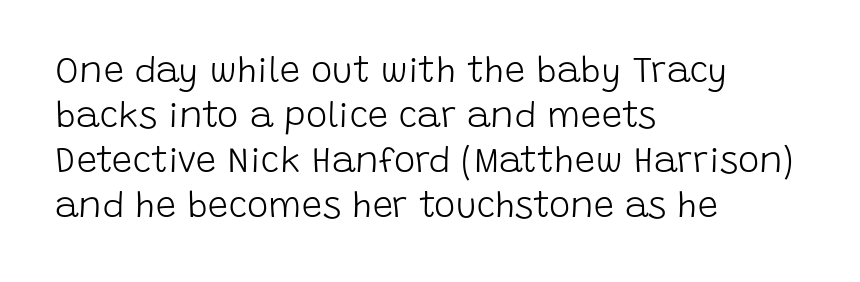
Q: Is the text bold? A: No.
Q: Is the text italic (slanted)? A: No, it is upright.
Q: Is the typeface a serif or a sans-serif typeface? A: Sans-serif.
Q: Is the text underlined? A: No.
Q: How is the paragraph aligned? A: Left-aligned.
Q: Is the spacing between letters normal or unusually wide? A: Normal.
Q: Is the spacing between lines tight, normal or loose? A: Normal.
Q: Width (condensed, normal, or wide)? A: Normal.
Q: Stroke contrast? A: Low.
Q: x-height? A: Large.
Q: Monospaced? A: No.
